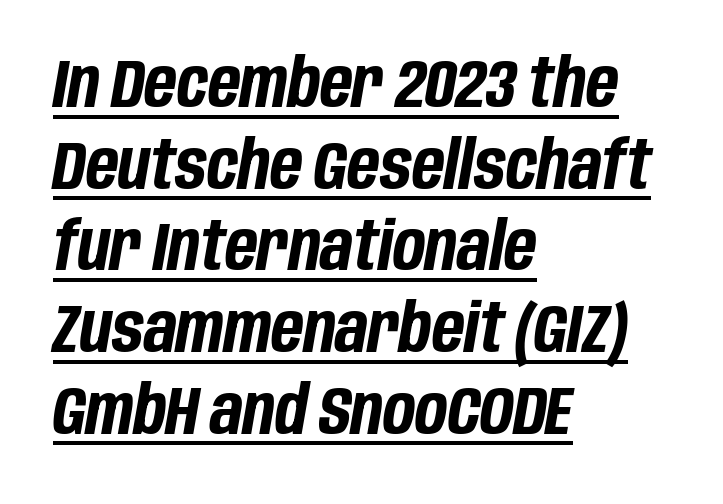
Letter spacing: default. These characters rest on top of a visible drawn line. The text carries the slant typical of an italic or oblique font. Short and long lines alike share a common starting point at left. Character widths vary here, with narrow letters taking less room than wide ones. Look at the stroke-to-counter ratio: heavy, a bold.
